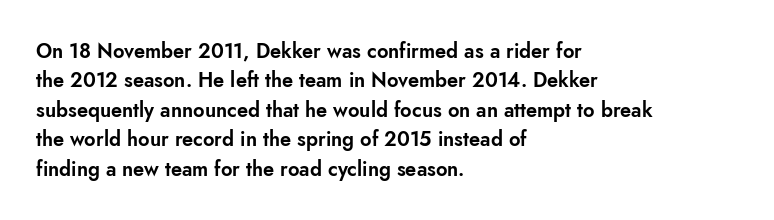
Q: Is the text italic (slanted)? A: No, it is upright.
Q: Is the text underlined? A: No.
Q: How is the paragraph aligned? A: Left-aligned.
Q: Is the spacing between letters normal or unusually wide? A: Normal.
Q: Is the spacing between lines tight, normal or loose? A: Normal.
